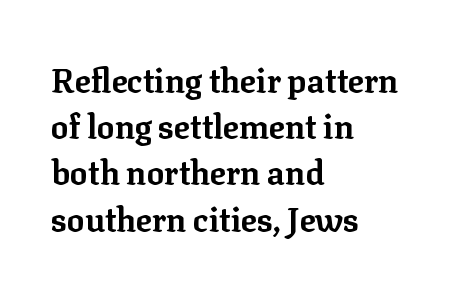
Q: Is the text bold? A: Yes.
Q: Is the text italic (slanted)? A: No, it is upright.
Q: Is the typeface a serif or a sans-serif typeface? A: Serif.
Q: Is the text underlined? A: No.
Q: How is the paragraph aligned? A: Left-aligned.
Q: Is the spacing between letters normal or unusually wide? A: Normal.
Q: Is the spacing between lines tight, normal or loose? A: Normal.
Q: Width (condensed, normal, or wide)? A: Normal.
Q: Stroke contrast? A: Low.
Q: x-height? A: Medium.
Q: Monospaced? A: No.
